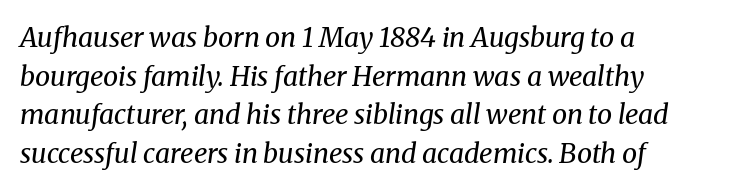
Each row of text sits above clean, open space. The whole block is typeset with a tilt. The lines are quadded left. The rendering uses a moderate line-height, typical for paragraphs.
